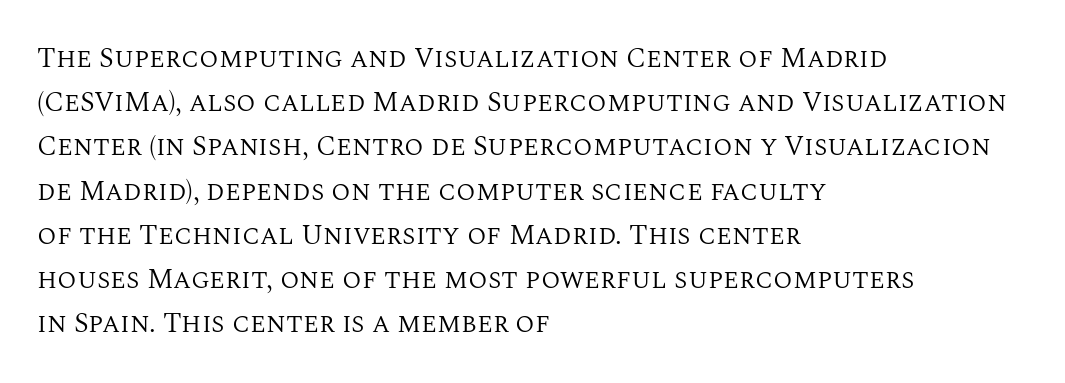
{"serif": "yes", "italic": "no", "bold": "no", "weight": "regular", "width": "normal", "stroke_contrast": "medium", "x_height": "large", "monospaced": "no", "underline": "no", "align": "left", "line_spacing": "normal", "line_spacing_ratio": 1.58, "letter_spacing": "normal", "letter_spacing_em": 0.0, "glyph_px": 28}
